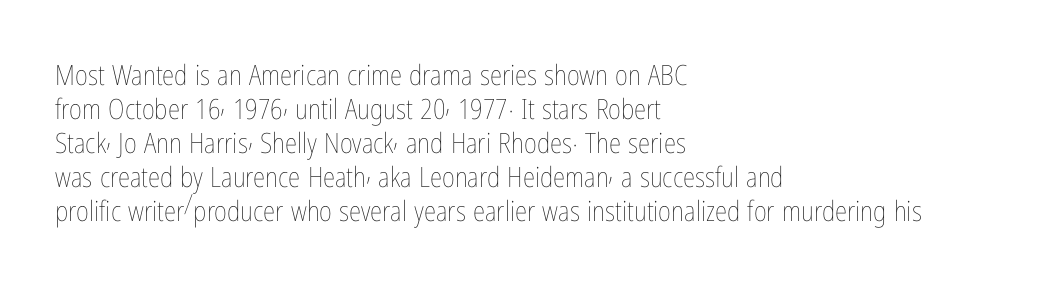
{"italic": "no", "bold": "no", "weight": "thin", "width": "condensed", "stroke_contrast": "low", "x_height": "medium", "monospaced": "no", "underline": "no", "align": "left", "line_spacing_ratio": 1.21, "letter_spacing": "normal", "letter_spacing_em": 0.0, "glyph_px": 28}
